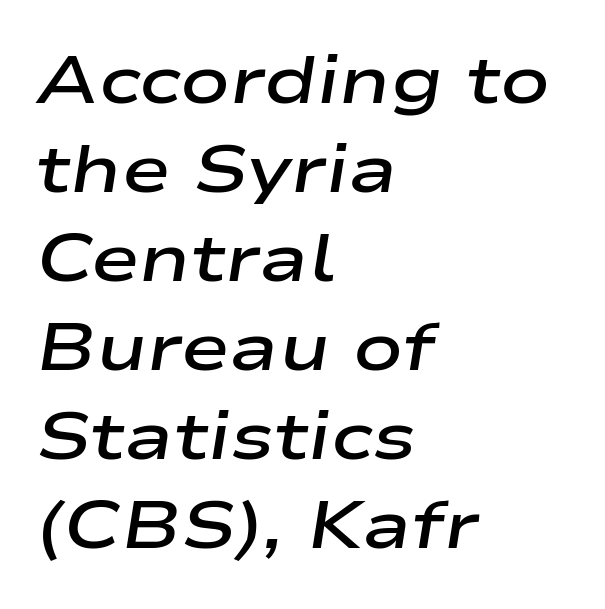
{"italic": "yes", "lean": "right", "slant_degrees": 9, "bold": "semi", "weight": "semibold", "width": "wide", "stroke_contrast": "low", "x_height": "medium", "monospaced": "no", "underline": "no", "align": "left", "line_spacing": "normal", "line_spacing_ratio": 1.35, "letter_spacing": "normal", "letter_spacing_em": 0.0, "glyph_px": 66}
